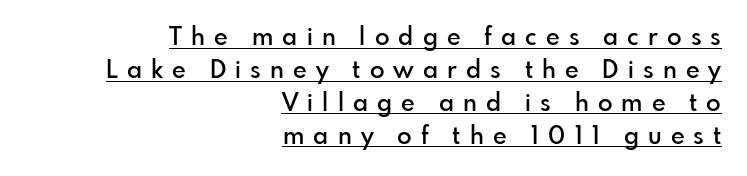
The image shows 24 px text type, upright; set right-aligned, normal line spacing (1.37x), unusually wide letter spacing (+0.38 em), underlined.
